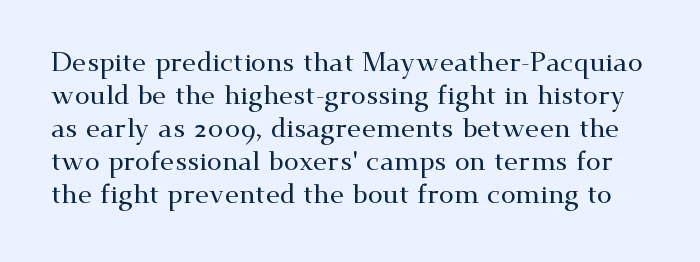
Q: Is the text italic (slanted)? A: No, it is upright.
Q: Is the text underlined? A: No.
Q: Is the spacing between letters normal or unusually wide? A: Normal.
